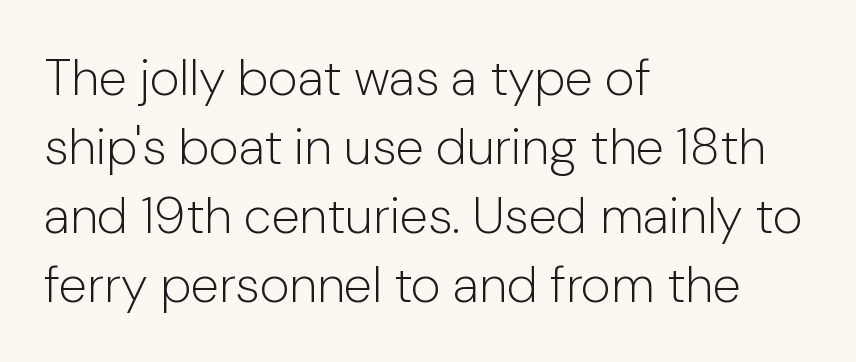
{"serif": "no", "italic": "no", "bold": "no", "weight": "light", "width": "normal", "stroke_contrast": "low", "x_height": "medium", "monospaced": "no", "underline": "no", "align": "left", "line_spacing": "normal", "line_spacing_ratio": 1.35, "letter_spacing": "normal", "letter_spacing_em": 0.0, "glyph_px": 51}
